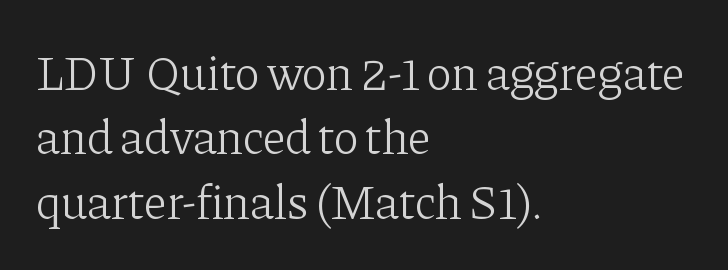
The compositor pushed each line to the left boundary. The letters stand straight up with perfectly vertical stems. Look at the bottom of the vertical strokes: they flare into serifs here. This rendering leaves character spacing at its baseline value.
